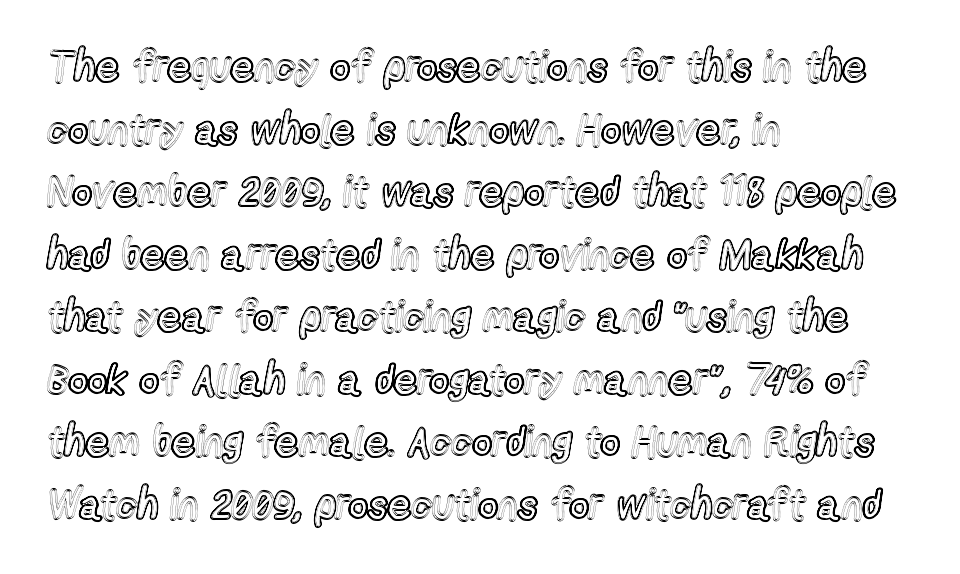
Q: Is the text italic (slanted)? A: Yes.
Q: Is the text underlined? A: No.
Q: How is the paragraph aligned? A: Left-aligned.
Q: Is the spacing between letters normal or unusually wide? A: Normal.
Q: Is the spacing between lines tight, normal or loose? A: Normal.
Q: Width (condensed, normal, or wide)? A: Condensed.
Q: x-height? A: Medium.
Q: Monospaced? A: No.
